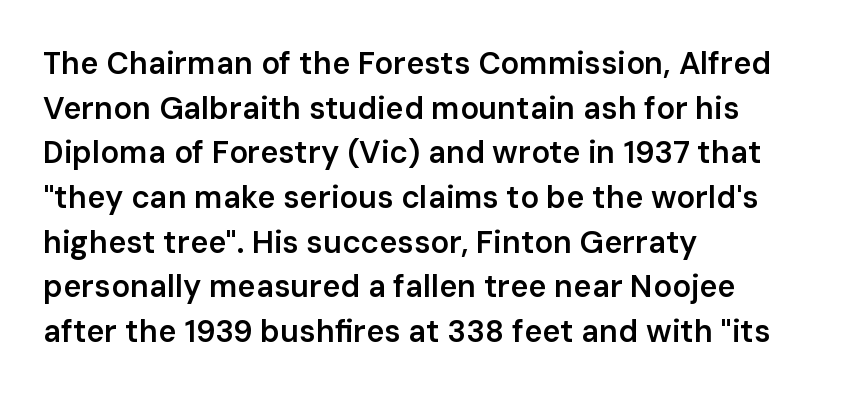
The image shows 31 px semibold sans-serif type, upright; set left-aligned, normal line spacing (1.44x), normal letter spacing, not underlined; low stroke contrast and a medium x-height.
